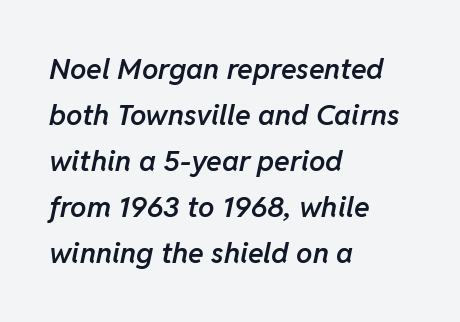
Q: Is the text bold? A: Semi-bold.
Q: Is the text italic (slanted)? A: Yes, it leans right by about 11 degrees.
Q: Is the text underlined? A: No.
Q: How is the paragraph aligned? A: Left-aligned.
Q: Is the spacing between letters normal or unusually wide? A: Normal.
Q: Is the spacing between lines tight, normal or loose? A: Normal.
Q: Width (condensed, normal, or wide)? A: Normal.
Q: Stroke contrast? A: Low.
Q: x-height? A: Medium.
Q: Monospaced? A: No.
